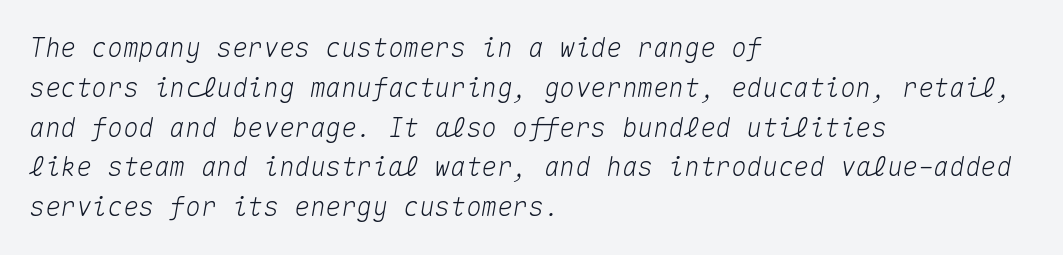
This block has exactly the height ordinary leading produces. The paragraph shown leans on its left margin. Looking at the ascenders, they clearly lean. Nobody drew a line under any word here. The horizontal fit of the characters is conventional and even.
